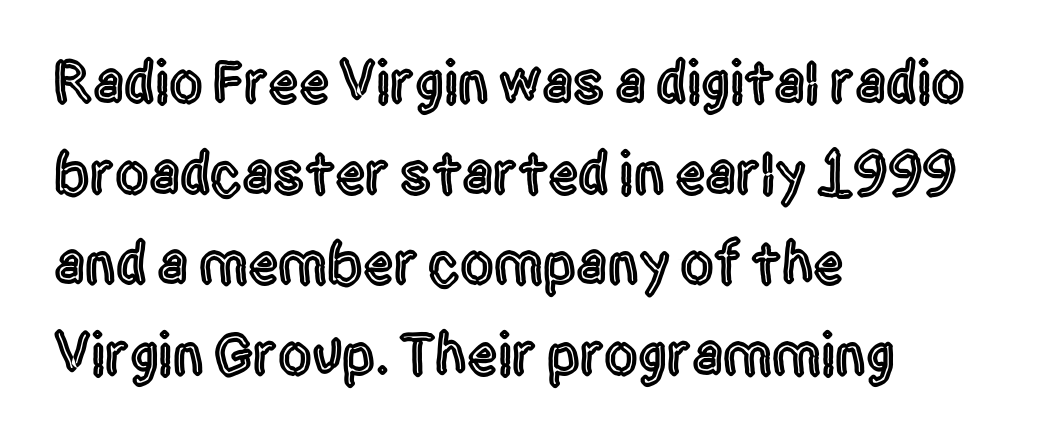
The image shows 60 px condensed sans-serif type, upright; set left-aligned, normal line spacing (1.51x), normal letter spacing, not underlined; a large x-height.
